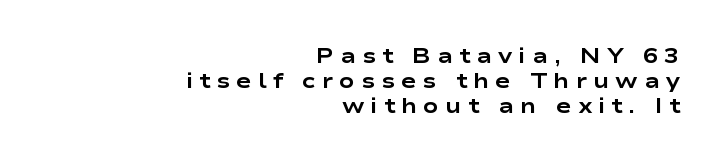
Q: Is the text bold? A: Yes.
Q: Is the text italic (slanted)? A: No, it is upright.
Q: Is the text underlined? A: No.
Q: How is the paragraph aligned? A: Right-aligned.
Q: Is the spacing between letters normal or unusually wide? A: Unusually wide.
